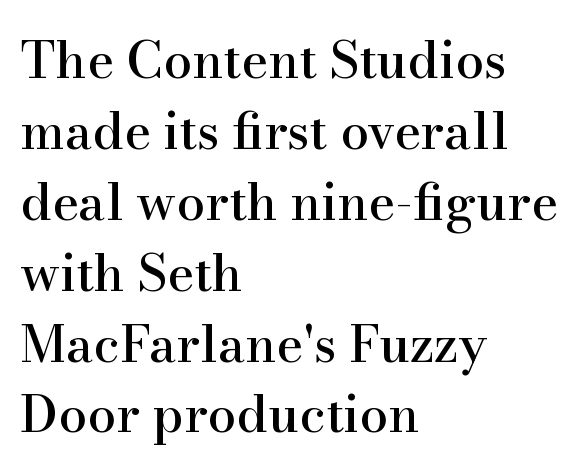
Q: Is the text italic (slanted)? A: No, it is upright.
Q: Is the typeface a serif or a sans-serif typeface? A: Serif.
Q: Is the text underlined? A: No.
Q: How is the paragraph aligned? A: Left-aligned.
Q: Is the spacing between letters normal or unusually wide? A: Normal.
Q: Is the spacing between lines tight, normal or loose? A: Normal.
Q: Width (condensed, normal, or wide)? A: Normal.
Q: Stroke contrast? A: High.
Q: x-height? A: Small.
Q: Monospaced? A: No.
